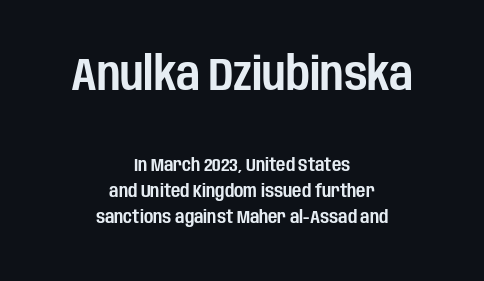
{"serif": "no", "italic": "no", "width": "condensed", "stroke_contrast": "low", "x_height": "large", "monospaced": "no", "underline": "no", "align": "center", "line_spacing": "normal", "line_spacing_ratio": 1.44, "letter_spacing": "normal", "letter_spacing_em": 0.0, "larger_block": "first", "size_ratio": 2.56, "glyph_px": 46}
